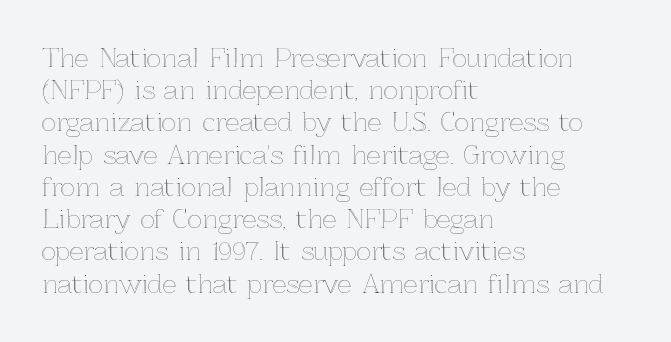
Q: Is the text italic (slanted)? A: No, it is upright.
Q: Is the text underlined? A: No.
Q: How is the paragraph aligned? A: Left-aligned.
Q: Is the spacing between letters normal or unusually wide? A: Normal.
Q: Is the spacing between lines tight, normal or loose? A: Normal.
